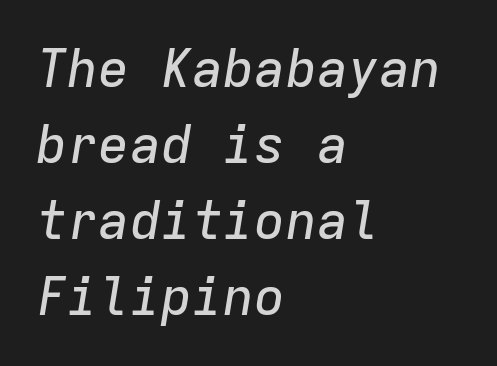
{"italic": "yes", "lean": "right", "slant_degrees": 9, "width": "normal", "stroke_contrast": "low", "x_height": "medium", "monospaced": "yes", "underline": "no", "align": "left", "line_spacing": "normal", "line_spacing_ratio": 1.46, "letter_spacing": "normal", "letter_spacing_em": 0.0, "glyph_px": 52}
